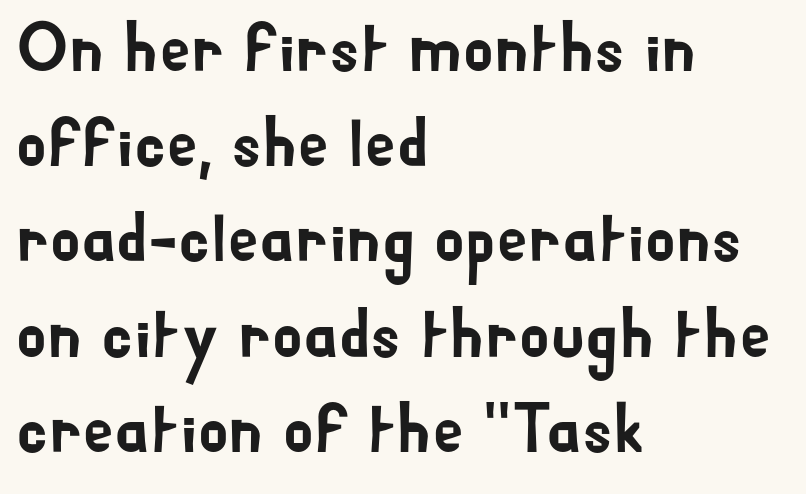
Q: Is the text italic (slanted)? A: No, it is upright.
Q: Is the typeface a serif or a sans-serif typeface? A: Sans-serif.
Q: Is the text underlined? A: No.
Q: How is the paragraph aligned? A: Left-aligned.
Q: Is the spacing between letters normal or unusually wide? A: Normal.
Q: Is the spacing between lines tight, normal or loose? A: Normal.
Q: Width (condensed, normal, or wide)? A: Normal.
Q: Stroke contrast? A: Low.
Q: x-height? A: Small.
Q: Monospaced? A: No.
